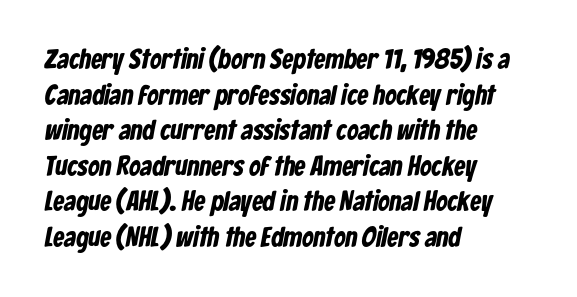
The paragraph has a hard left edge and a soft right edge. These lines are rendered in a variable-pitch font. Nobody drew a line under any word here. Note: no serifs on the glyphs. The gaps between neighbouring characters are ordinary and unremarkable.
